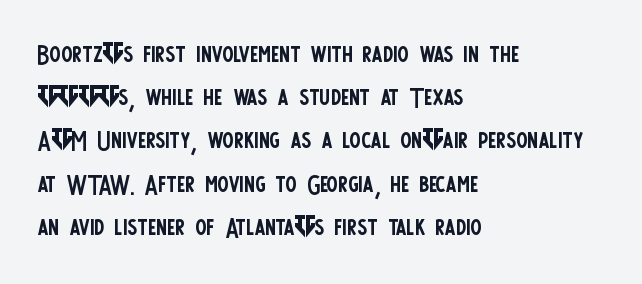
{"serif": "no", "italic": "no", "bold": "no", "weight": "regular", "width": "condensed", "stroke_contrast": "low", "x_height": "large", "monospaced": "no", "underline": "no", "align": "left", "line_spacing": "normal", "line_spacing_ratio": 1.27, "letter_spacing": "normal", "letter_spacing_em": 0.0, "glyph_px": 34}
